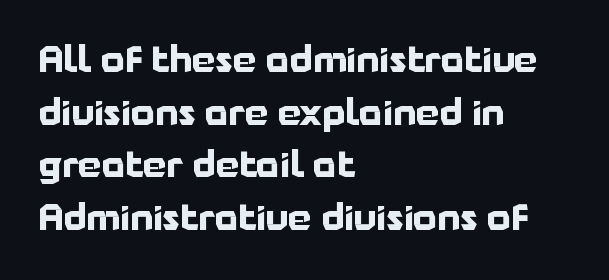
The leading is moderate, giving the passage an even texture. Observe the absence of serifs on each vertical stroke in this sample. You'd pick this weight for a headline — it's a proper bold. The area under the type is left untouched. Each letter keeps its own natural width here, so spacing adapts to shape. In terms of posture, this sample is upright.
